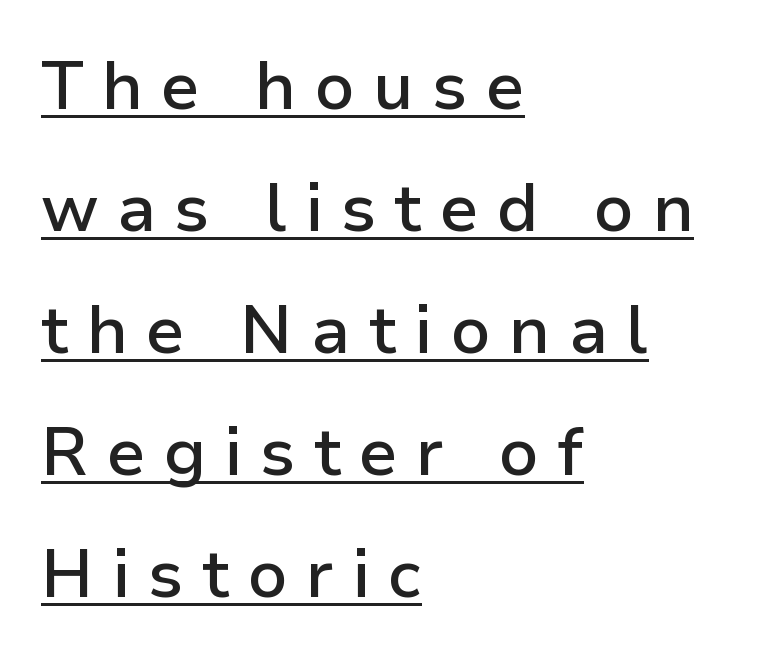
The image shows 67 px semibold sans-serif type, upright; set left-aligned, line spacing 1.82x, unusually wide letter spacing (+0.27 em), underlined; low stroke contrast and a medium x-height.
